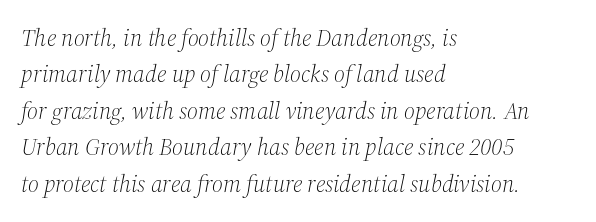
Left-aligned paragraph, ragged on the right. Vertically, the passage feels balanced, rows spaced as you'd expect. Is the stroke heavy? The answer is a plain regular-or-lighter. Descenders hang freely into open space. The typography opts for an oblique posture over an upright one. The letterforms sit shoulder to shoulder at normal distance.
